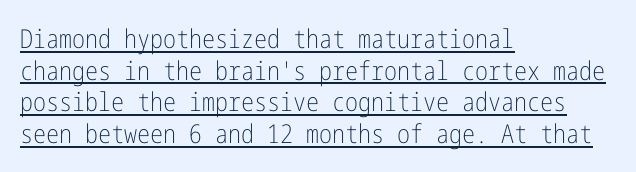
Does the lettering tilt? It doesn't — this is upright. The passage shown is underscored from start to finish. These lines are set flush left with a ragged right edge. Unbolded letterforms with no extra heft.
